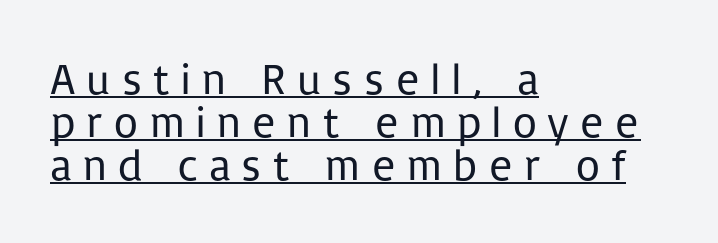
{"serif": "no", "italic": "no", "bold": "no", "weight": "regular", "width": "normal", "stroke_contrast": "low", "x_height": "medium", "monospaced": "no", "underline": "yes", "align": "left", "line_spacing": "tight", "line_spacing_ratio": 0.98, "letter_spacing": "wide", "letter_spacing_em": 0.22, "glyph_px": 44}
